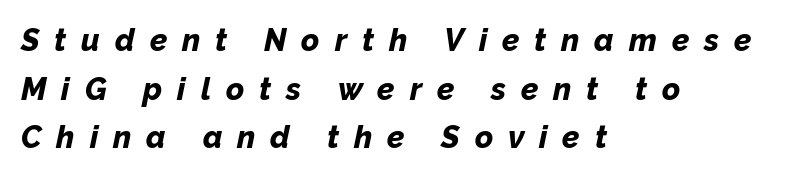
Q: Is the text bold? A: Yes.
Q: Is the text italic (slanted)? A: Yes, it leans right by about 12 degrees.
Q: Is the text underlined? A: No.
Q: How is the paragraph aligned? A: Left-aligned.
Q: Is the spacing between letters normal or unusually wide? A: Unusually wide.
Q: Is the spacing between lines tight, normal or loose? A: Normal.
Q: Width (condensed, normal, or wide)? A: Normal.
Q: Stroke contrast? A: Low.
Q: x-height? A: Medium.
Q: Monospaced? A: No.
